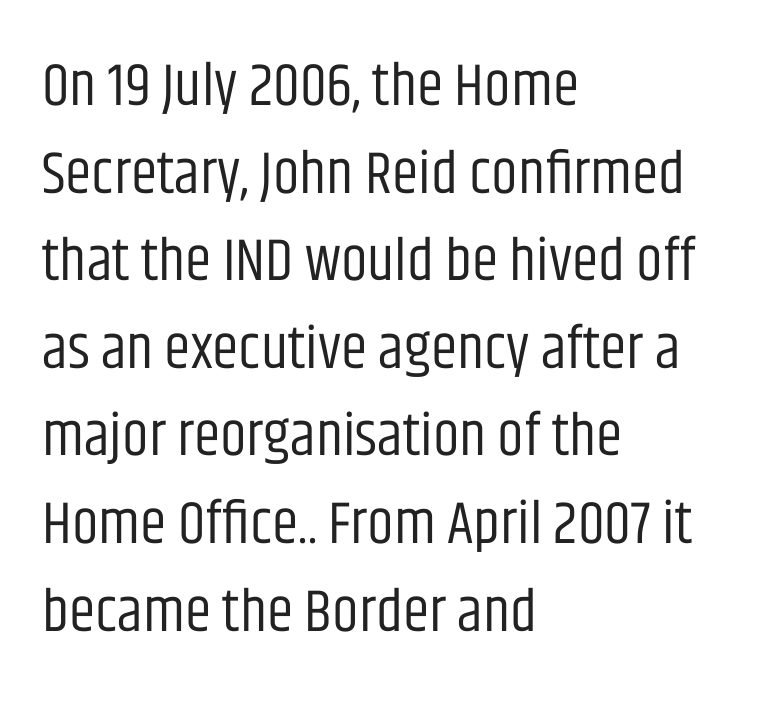
Q: Is the text bold? A: No.
Q: Is the text italic (slanted)? A: No, it is upright.
Q: Is the typeface a serif or a sans-serif typeface? A: Sans-serif.
Q: Is the text underlined? A: No.
Q: How is the paragraph aligned? A: Left-aligned.
Q: Is the spacing between letters normal or unusually wide? A: Normal.
Q: Is the spacing between lines tight, normal or loose? A: Normal.
Q: Width (condensed, normal, or wide)? A: Condensed.
Q: Stroke contrast? A: Low.
Q: x-height? A: Large.
Q: Monospaced? A: No.
